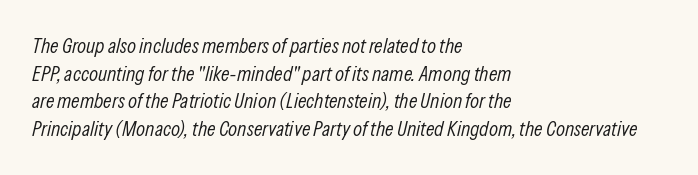
Stem width sits at or under what a default text font uses. These lines keep a tight, regular rhythm from letter to letter. The rows are spaced the way most documents space them. Observe the lean: these are italic letterforms. This sample is left-justified, so line endings fall wherever the words run out. Each row of text sits above clean, open space.
